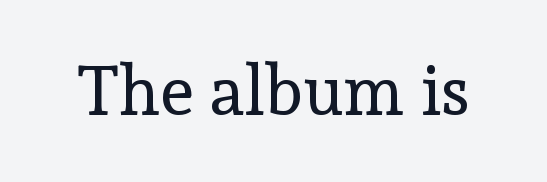
{"serif": "yes", "italic": "no", "bold": "no", "weight": "regular", "width": "normal", "x_height": "medium", "monospaced": "no", "underline": "no", "letter_spacing": "normal", "letter_spacing_em": 0.0, "glyph_px": 69}
